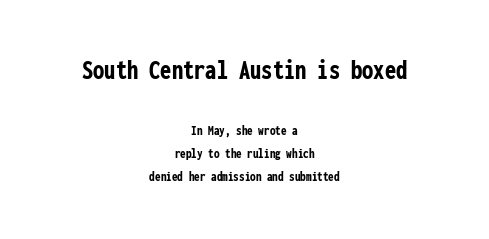
The image shows 28 px semibold, condensed sans-serif type, upright, monospaced; set centered, normal line spacing (1.64x), normal letter spacing, not underlined; the first (top) block is 2.0x larger; low stroke contrast and a medium x-height.
